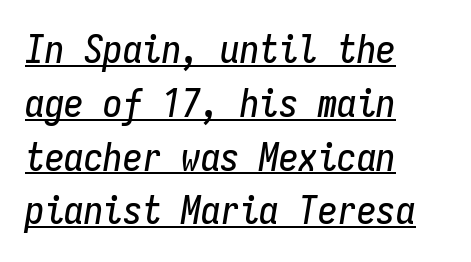
Short and long lines alike share a common starting point at left. Honestly, the underline is the first thing you notice here. A normal amount of white space separates one row of letters from the next. Note the uniform advance width — an 'i' takes as much space as an 'm'. Between one letter and the next there's only the usual sliver of space. Rendered with sloped, italic letterforms.
